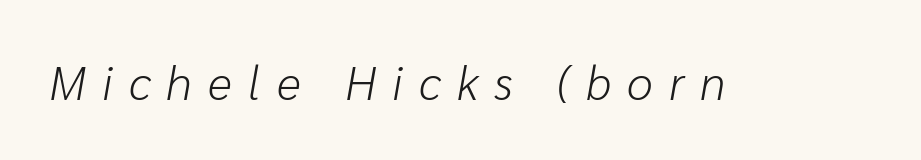
{"italic": "yes", "lean": "right", "slant_degrees": 10, "bold": "no", "weight": "light", "width": "normal", "stroke_contrast": "low", "x_height": "medium", "monospaced": "no", "underline": "no", "letter_spacing": "wide", "letter_spacing_em": 0.34, "glyph_px": 47}
